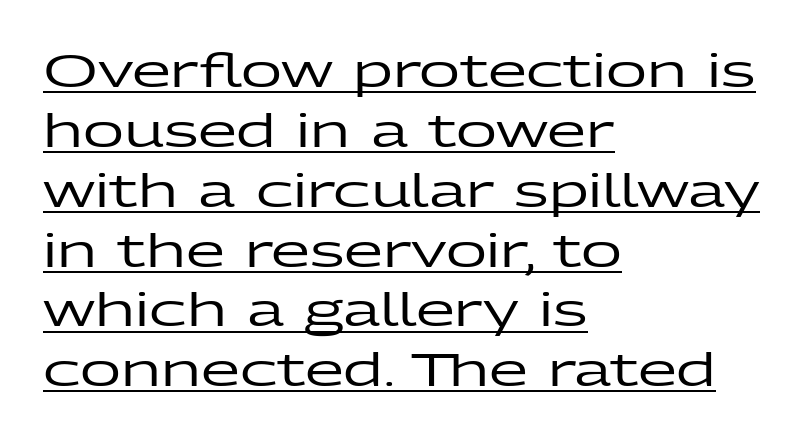
{"serif": "no", "italic": "no", "width": "wide", "stroke_contrast": "low", "x_height": "medium", "monospaced": "no", "underline": "yes", "align": "left", "line_spacing": "normal", "line_spacing_ratio": 1.33, "letter_spacing": "normal", "letter_spacing_em": 0.0, "glyph_px": 45}
